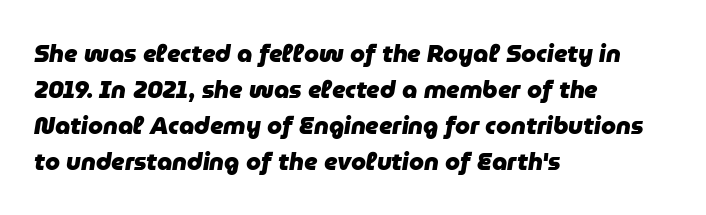
{"italic": "yes", "lean": "right", "slant_degrees": 9, "bold": "yes", "underline": "no", "align": "left", "line_spacing": "normal", "line_spacing_ratio": 1.5, "letter_spacing": "normal", "letter_spacing_em": 0.0, "glyph_px": 24}
